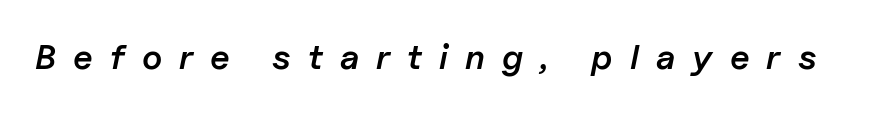
The image shows 35 px semibold type, italic (leaning right); set unusually wide letter spacing (+0.49 em), not underlined; low stroke contrast and a medium x-height.
